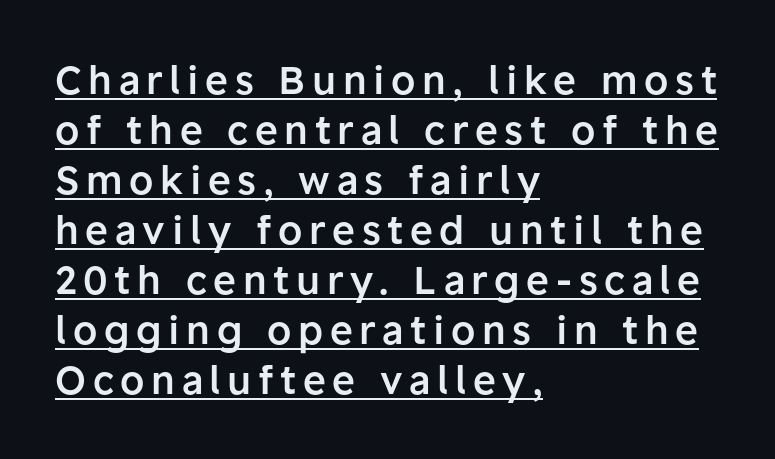
What decoration does the sample have? An underline. Character widths vary here, with narrow letters taking less room than wide ones. Every letter is mildly thick-stroked: semibold rather than bold. Line starts are locked; line ends wander.
